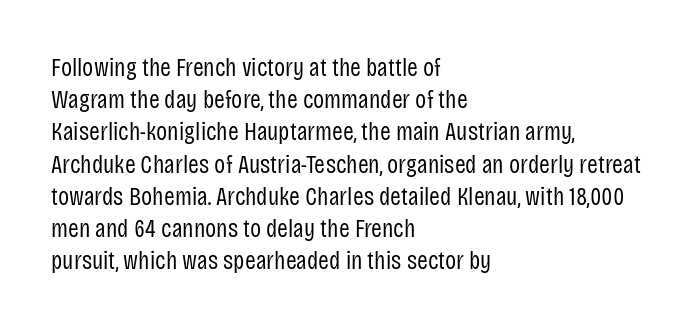
No letter is thick-stroked: the sample isn't bold. The lettering stays uniformly vertical, giving the passage a roman look. This sample uses plain, unmodified letter spacing. These lines stack with their left ends in a neat column. The gap between lines stays unmarked.
